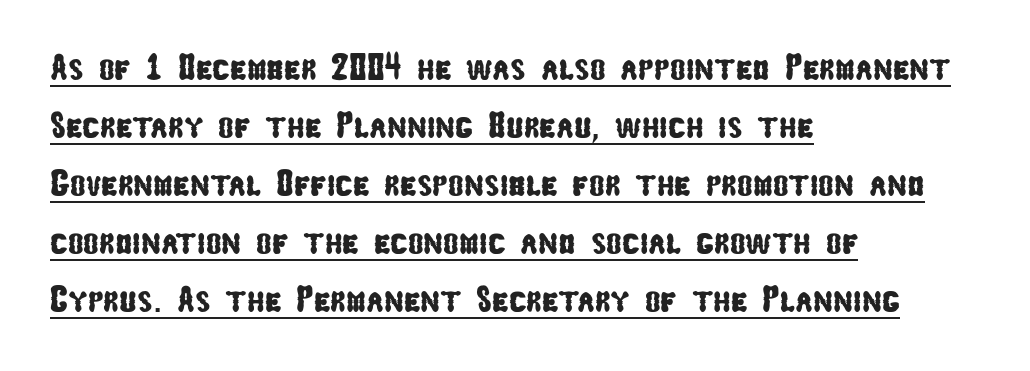
Each letter's strokes conclude bluntly, with no projecting serifs. The lines in this sample share a left origin and differ only in where they stop. Notice how a bar underscores the lettering throughout. A normal amount of white space separates one row of letters from the next. You could call the tracking neutral — neither tight nor loose. Each letter keeps its own natural width here, so spacing adapts to shape.
